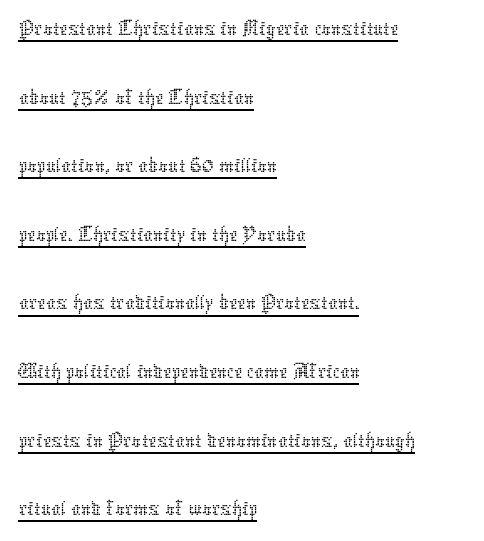
{"italic": "no", "bold": "no", "weight": "thin", "width": "normal", "stroke_contrast": "low", "x_height": "medium", "monospaced": "no", "underline": "yes", "align": "left", "line_spacing": "normal", "line_spacing_ratio": 1.46, "letter_spacing": "normal", "letter_spacing_em": 0.0, "glyph_px": 47}
